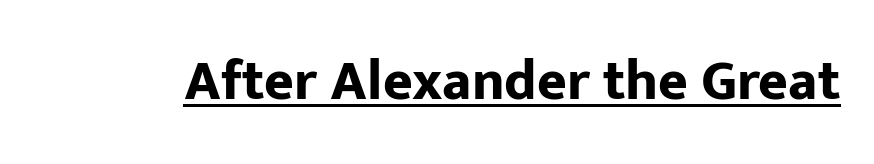
{"serif": "no", "italic": "no", "bold": "yes", "weight": "bold", "width": "normal", "stroke_contrast": "low", "x_height": "medium", "monospaced": "no", "underline": "yes", "letter_spacing": "normal", "letter_spacing_em": 0.0, "glyph_px": 57}
